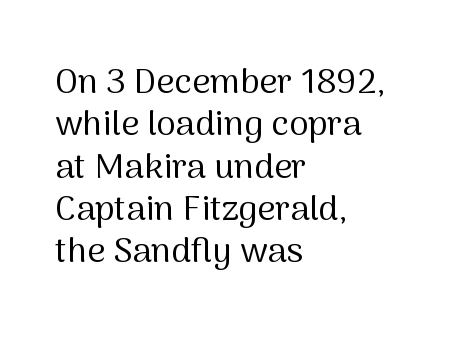
{"serif": "no", "italic": "no", "bold": "no", "weight": "regular", "width": "normal", "stroke_contrast": "medium", "x_height": "medium", "monospaced": "no", "underline": "no", "align": "left", "line_spacing_ratio": 1.21, "letter_spacing": "normal", "letter_spacing_em": 0.0, "glyph_px": 35}
